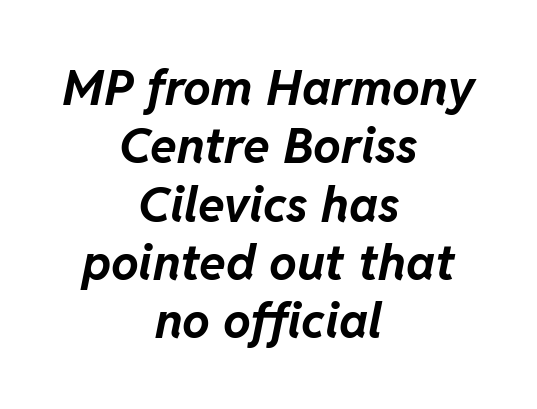
The image shows 49 px bold type, italic (leaning right); set centered, line spacing 1.19x, normal letter spacing, not underlined; low stroke contrast and a medium x-height.
